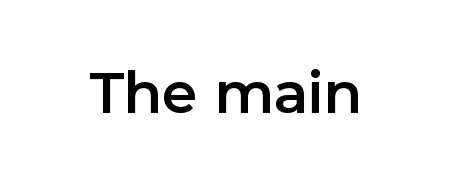
{"serif": "no", "italic": "no", "bold": "semi", "weight": "semibold", "width": "normal", "x_height": "medium", "monospaced": "no", "underline": "no", "letter_spacing": "normal", "letter_spacing_em": 0.0, "glyph_px": 62}
